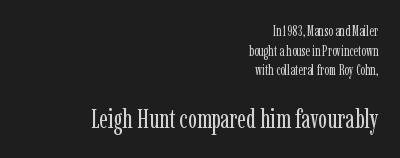
The typesetting does not lean heavy: it is not bold. The block sitting lower on the canvas is the one with enlarged characters. The font's upright variant was chosen for this text. The letters sit at their default tracking, neither squeezed nor spread.
